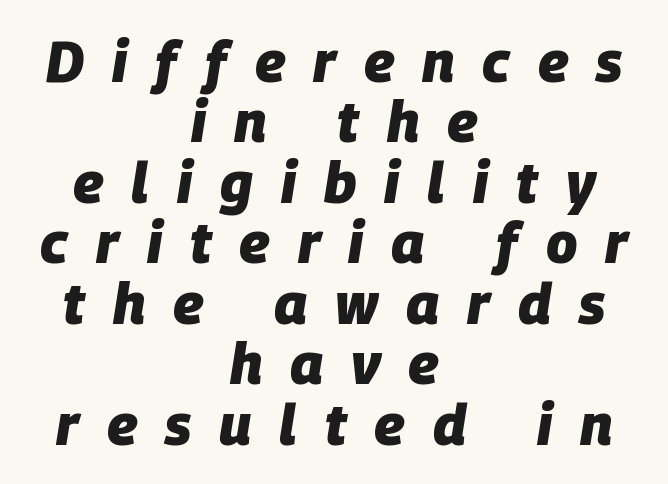
The image shows 57 px heavy type, italic (leaning right); set centered, tight line spacing (1.06x), unusually wide letter spacing (+0.49 em), not underlined; low stroke contrast and a large x-height.
